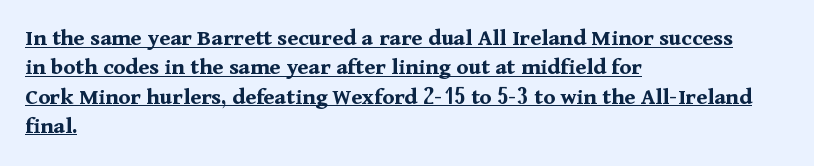
{"italic": "no", "bold": "yes", "underline": "yes", "align": "left", "line_spacing_ratio": 1.22, "letter_spacing": "normal", "letter_spacing_em": 0.0, "glyph_px": 24}
